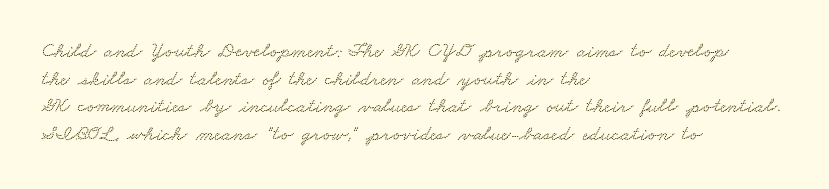
Q: Is the text underlined? A: No.
Q: How is the paragraph aligned? A: Left-aligned.
Q: Is the spacing between letters normal or unusually wide? A: Normal.
Q: Is the spacing between lines tight, normal or loose? A: Normal.
